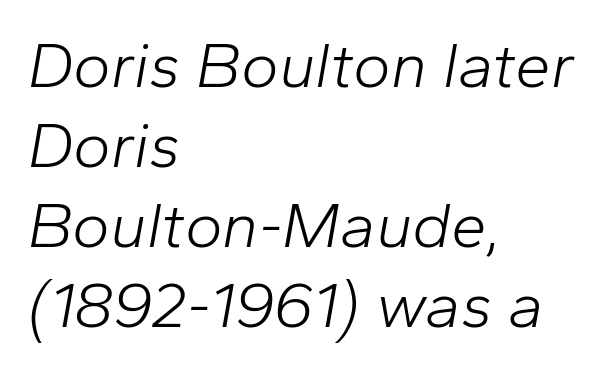
Interline gaps are of average width in this sample. Is this a heavy cut? Hardly; it is regular or lighter. Characters are canted at an angle relative to the baseline's perpendicular. Visually the block forms a straight wall on the left and a jagged coastline on the right. The baseline area is clear.
